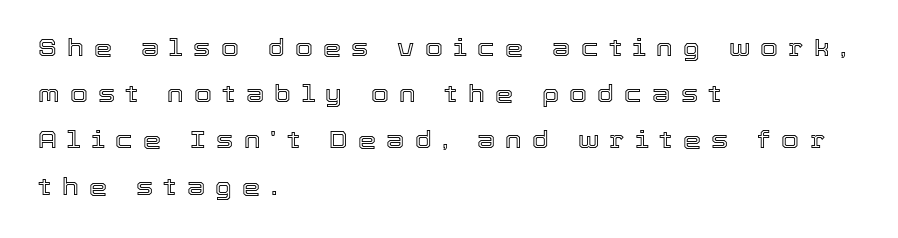
{"italic": "no", "underline": "no", "align": "left", "line_spacing": "loose", "line_spacing_ratio": 2.01, "letter_spacing": "wide", "letter_spacing_em": 0.45, "glyph_px": 23}
